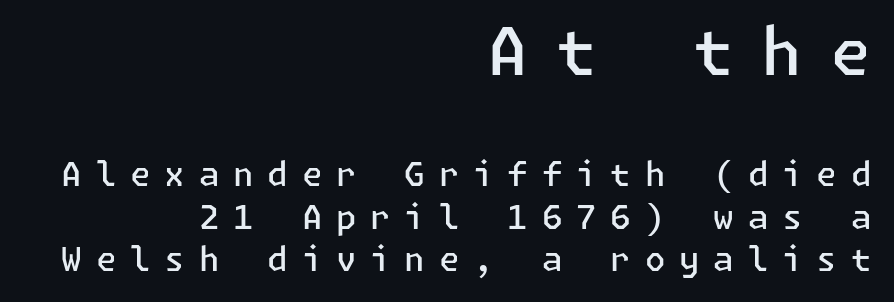
Q: Is the text bold? A: Semi-bold.
Q: Is the text italic (slanted)? A: No, it is upright.
Q: Is the typeface a serif or a sans-serif typeface? A: Sans-serif.
Q: Is the text underlined? A: No.
Q: How is the paragraph aligned? A: Right-aligned.
Q: Is the spacing between letters normal or unusually wide? A: Unusually wide.
Q: Is the spacing between lines tight, normal or loose? A: Normal.
Q: Which block of text is set in a larger size, the first (top) or the second (bottom)? A: The first (top) one.
Q: Width (condensed, normal, or wide)? A: Normal.
Q: Stroke contrast? A: Low.
Q: x-height? A: Medium.
